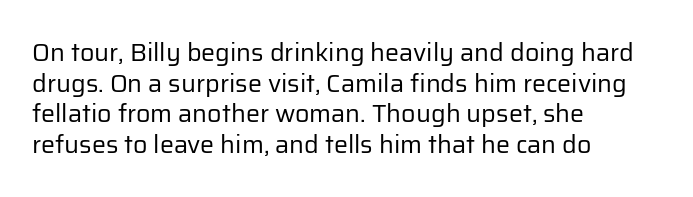
The letters look calm and open, with moderate or lighter stems. Descenders are the only things crossing below the line. Left-aligned paragraph, ragged on the right. Short note: letters normally spaced.
